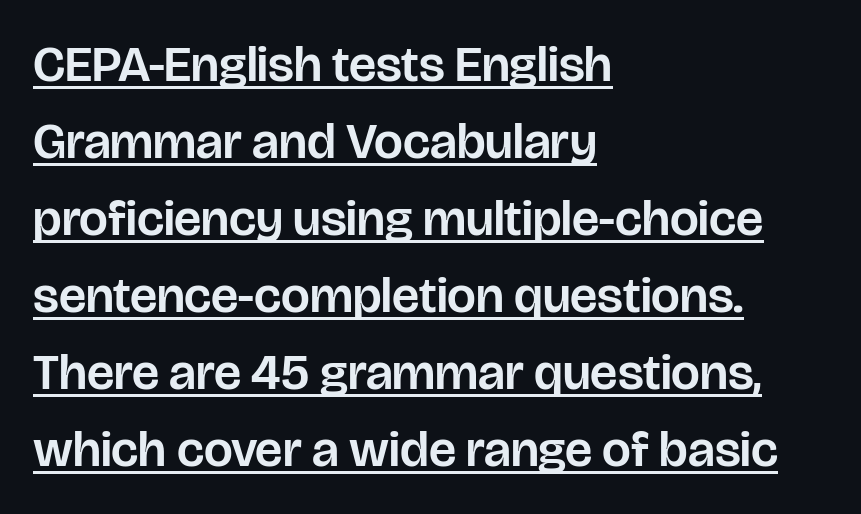
Q: Is the text italic (slanted)? A: No, it is upright.
Q: Is the typeface a serif or a sans-serif typeface? A: Sans-serif.
Q: Is the text underlined? A: Yes.
Q: How is the paragraph aligned? A: Left-aligned.
Q: Is the spacing between letters normal or unusually wide? A: Normal.
Q: Is the spacing between lines tight, normal or loose? A: Normal.
Q: Width (condensed, normal, or wide)? A: Normal.
Q: Stroke contrast? A: Low.
Q: x-height? A: Large.
Q: Monospaced? A: No.
